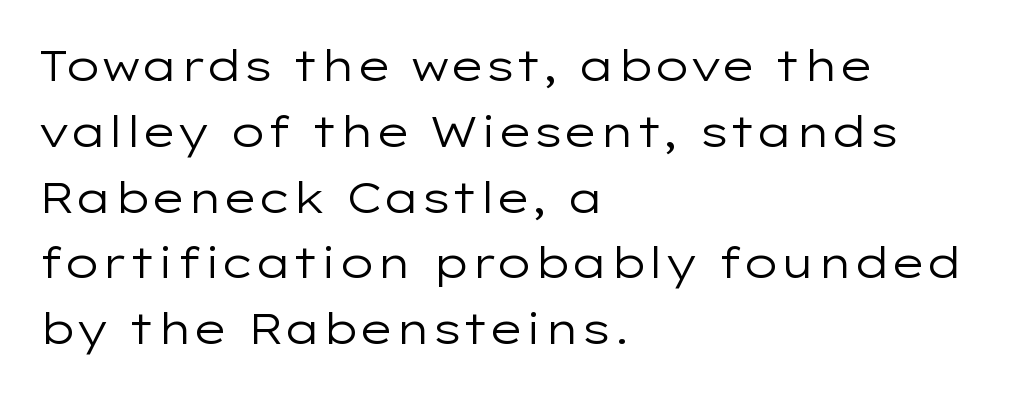
The image shows 43 px regular-weight, wide sans-serif type, upright; set left-aligned, normal line spacing (1.53x), normal letter spacing, not underlined; low stroke contrast and a medium x-height.
